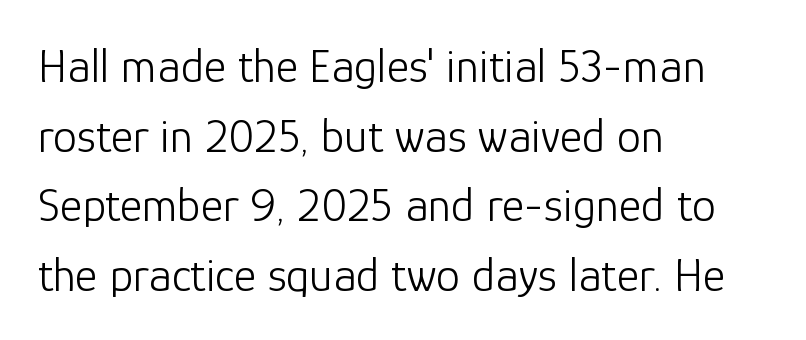
Q: Is the text bold? A: No.
Q: Is the text italic (slanted)? A: No, it is upright.
Q: Is the typeface a serif or a sans-serif typeface? A: Sans-serif.
Q: Is the text underlined? A: No.
Q: How is the paragraph aligned? A: Left-aligned.
Q: Is the spacing between letters normal or unusually wide? A: Normal.
Q: Is the spacing between lines tight, normal or loose? A: Normal.
Q: Width (condensed, normal, or wide)? A: Normal.
Q: Stroke contrast? A: Low.
Q: x-height? A: Medium.
Q: Monospaced? A: No.
